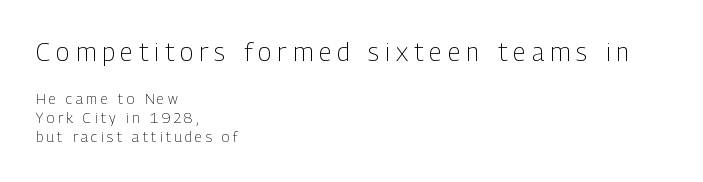
Q: Is the text bold? A: No.
Q: Is the text italic (slanted)? A: No, it is upright.
Q: Is the text underlined? A: No.
Q: How is the paragraph aligned? A: Left-aligned.
Q: Is the spacing between letters normal or unusually wide? A: Unusually wide.
Q: Is the spacing between lines tight, normal or loose? A: Normal.
Q: Which block of text is set in a larger size, the first (top) or the second (bottom)? A: The first (top) one.
